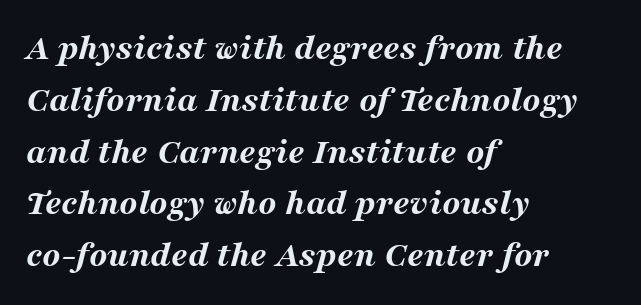
{"italic": "yes", "lean": "right", "slant_degrees": 16, "bold": "yes", "weight": "bold", "width": "wide", "stroke_contrast": "medium", "x_height": "medium", "monospaced": "no", "underline": "no", "align": "left", "line_spacing": "normal", "line_spacing_ratio": 1.4, "letter_spacing": "normal", "letter_spacing_em": 0.0, "glyph_px": 37}
